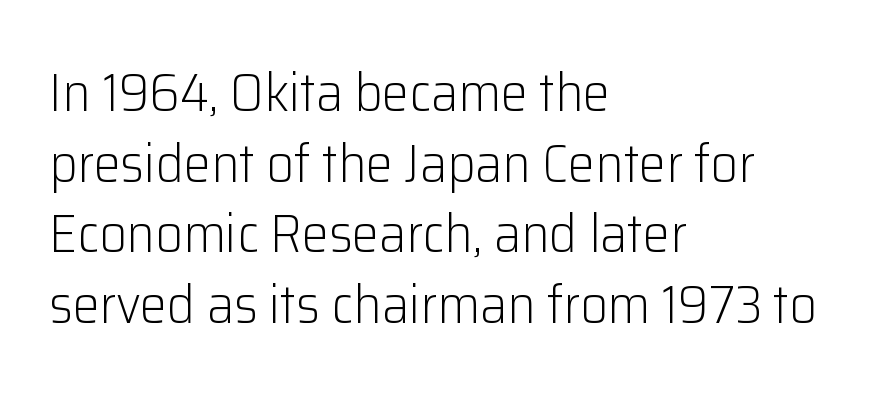
Is the letter spacing exaggerated? No — it looks like the ordinary default. Nothing heavy about these letters — not bold at all. The glyphs in this specimen are sans serif. A normal amount of white space separates one row of letters from the next.
